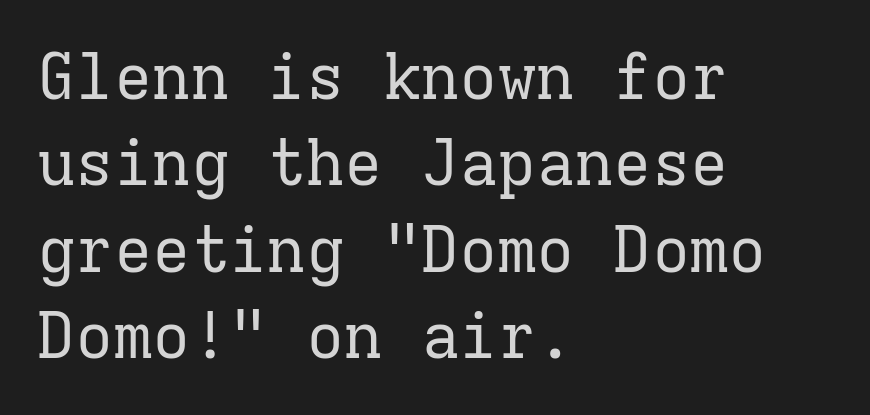
The image shows 64 px regular-weight serif type, upright, monospaced; set left-aligned, normal line spacing (1.35x), normal letter spacing, not underlined; low stroke contrast and a medium x-height.
